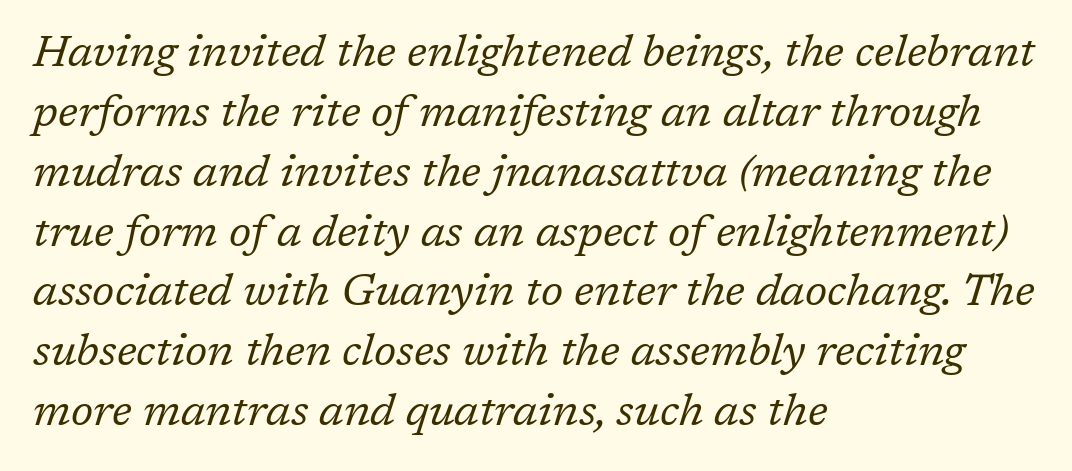
Q: Is the text bold? A: No.
Q: Is the text italic (slanted)? A: Yes, it leans right by about 17 degrees.
Q: Is the typeface a serif or a sans-serif typeface? A: Serif.
Q: Is the text underlined? A: No.
Q: How is the paragraph aligned? A: Left-aligned.
Q: Is the spacing between letters normal or unusually wide? A: Normal.
Q: Is the spacing between lines tight, normal or loose? A: Normal.
Q: Width (condensed, normal, or wide)? A: Normal.
Q: Stroke contrast? A: Low.
Q: x-height? A: Medium.
Q: Monospaced? A: No.
